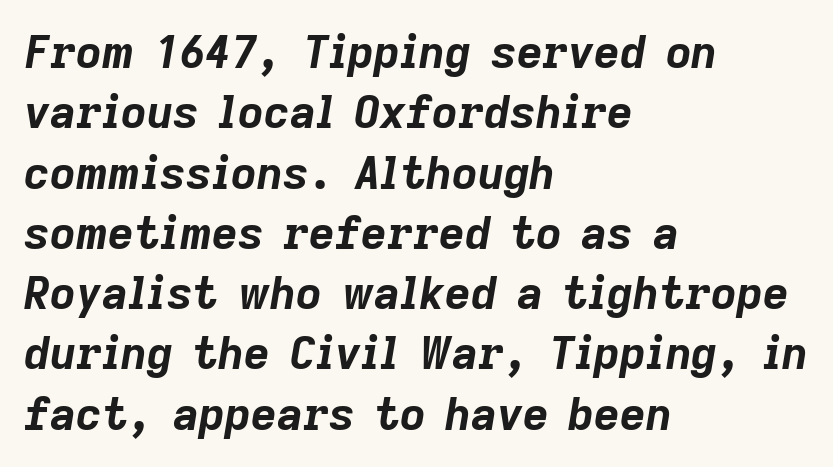
The image shows 45 px bold type, italic (leaning right); set left-aligned, normal line spacing (1.34x), normal letter spacing, not underlined; low stroke contrast and a medium x-height.
